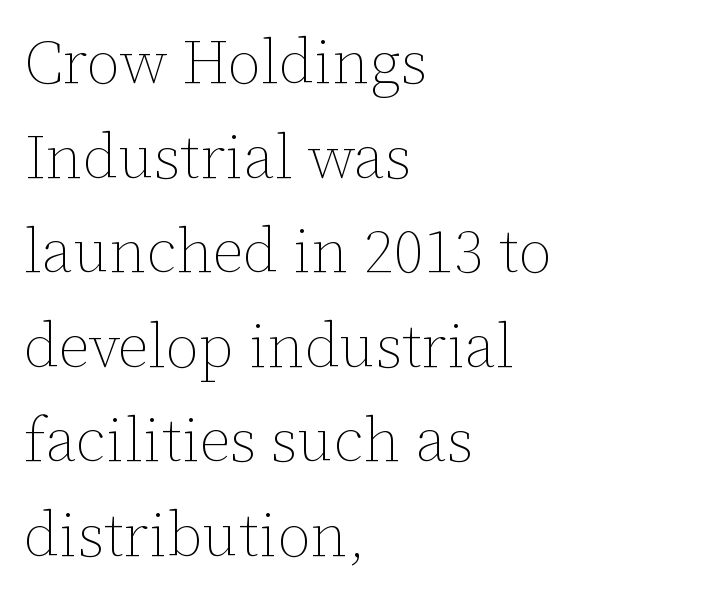
Q: Is the text bold? A: No.
Q: Is the text italic (slanted)? A: No, it is upright.
Q: Is the text underlined? A: No.
Q: How is the paragraph aligned? A: Left-aligned.
Q: Is the spacing between letters normal or unusually wide? A: Normal.
Q: Is the spacing between lines tight, normal or loose? A: Normal.
Q: Width (condensed, normal, or wide)? A: Normal.
Q: Stroke contrast? A: Low.
Q: x-height? A: Medium.
Q: Monospaced? A: No.
